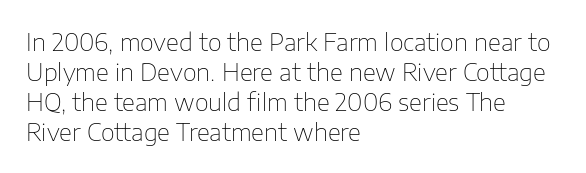
Honestly, there is no underline to notice here at all. The font's upright variant was chosen for this text. Horizontally, the lines are justified to the leading edge only. Bold? No — there's no thickening of the strokes.
